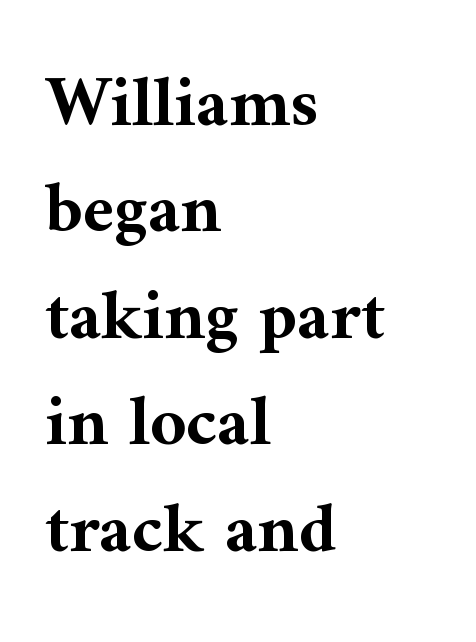
{"serif": "yes", "italic": "no", "bold": "yes", "weight": "bold", "width": "normal", "stroke_contrast": "medium", "x_height": "medium", "monospaced": "no", "underline": "no", "align": "left", "line_spacing": "normal", "line_spacing_ratio": 1.5, "letter_spacing": "normal", "letter_spacing_em": 0.0, "glyph_px": 71}
